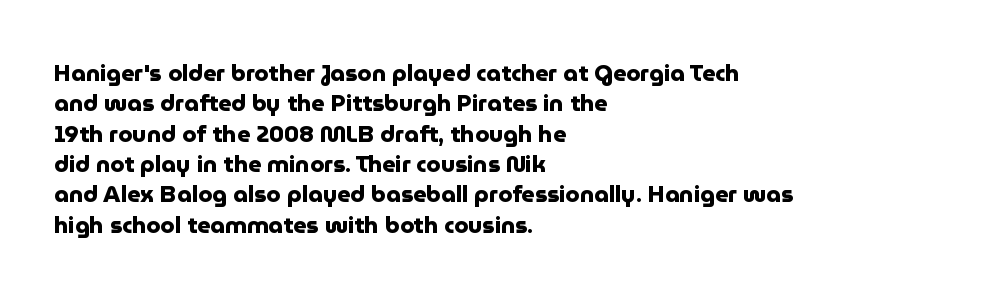
Each word holds together tightly as a unit, with standard inter-letter gaps. Typeset ragged right — the left edge is the straight one. Has an underline been added? It has not. The passage shown stacks its lines at a standard gap. A typesetter would mark this as roman, not italic. The passage shown is emphatically bold.
